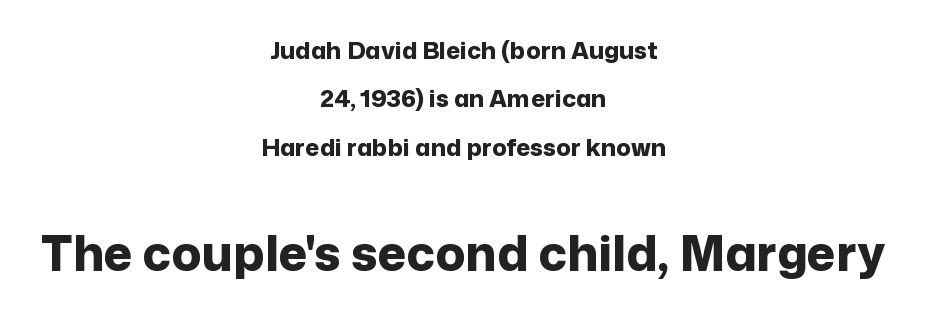
Check the space under the baseline: it is left empty. Weight: bold. Serif or sans? Sans — the stroke terminals are bare. The letters sit at their default tracking, neither squeezed nor spread. Quick note: not italic, upright.
